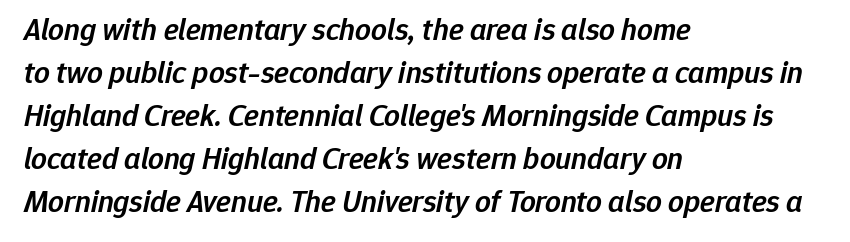
Q: Is the text bold? A: Semi-bold.
Q: Is the text italic (slanted)? A: Yes, it leans right by about 12 degrees.
Q: Is the text underlined? A: No.
Q: How is the paragraph aligned? A: Left-aligned.
Q: Is the spacing between letters normal or unusually wide? A: Normal.
Q: Is the spacing between lines tight, normal or loose? A: Normal.
Q: Width (condensed, normal, or wide)? A: Normal.
Q: Stroke contrast? A: Low.
Q: x-height? A: Medium.
Q: Monospaced? A: No.
